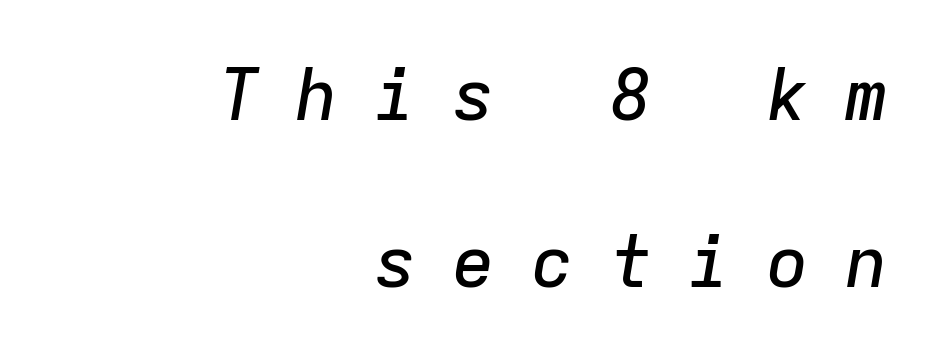
The image shows 72 px text type, italic (leaning right), monospaced; set right-aligned, loose line spacing (2.32x), unusually wide letter spacing (+0.49 em), not underlined; low stroke contrast and a medium x-height.
